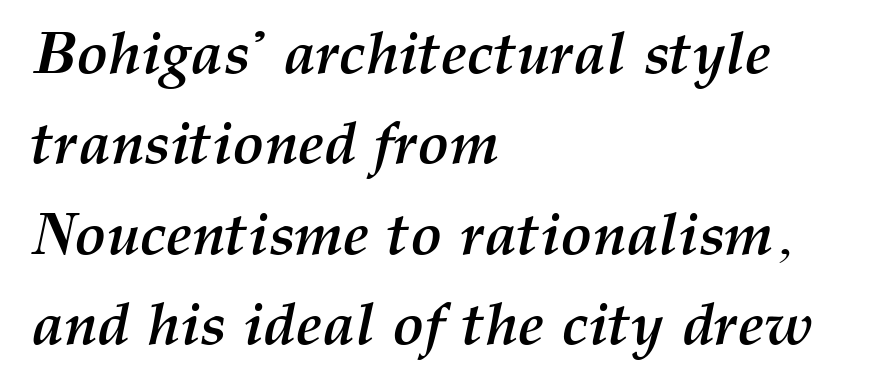
Plain, unruled lines of type. Normally led — the rows are evenly, conventionally spaced. Every letter is thick-stroked: bold, no question. Character widths vary here, with narrow letters taking less room than wide ones. The lines are quadded left. The face used here is rendered with its standard letterfit.
